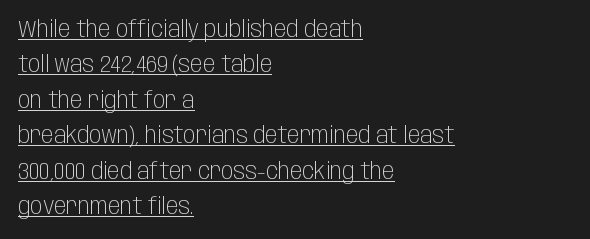
Line beginnings align vertically; line endings do not. What's the leading like? Ordinary, nothing unusual. No letter is thick-stroked: the sample isn't bold. Quick note: not italic, upright. You can see a thin bar hugging the bottom of the glyphs. Compared with typical body copy, the letter spacing here is the same.
